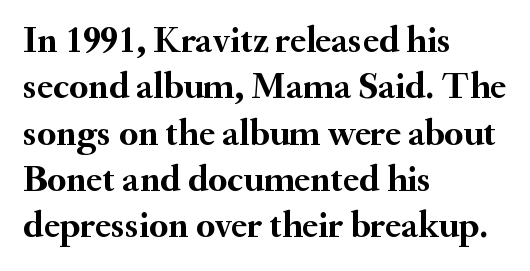
Q: Is the text bold? A: Yes.
Q: Is the text italic (slanted)? A: No, it is upright.
Q: Is the typeface a serif or a sans-serif typeface? A: Serif.
Q: Is the text underlined? A: No.
Q: How is the paragraph aligned? A: Left-aligned.
Q: Is the spacing between letters normal or unusually wide? A: Normal.
Q: Width (condensed, normal, or wide)? A: Normal.
Q: Stroke contrast? A: Medium.
Q: x-height? A: Small.
Q: Monospaced? A: No.
